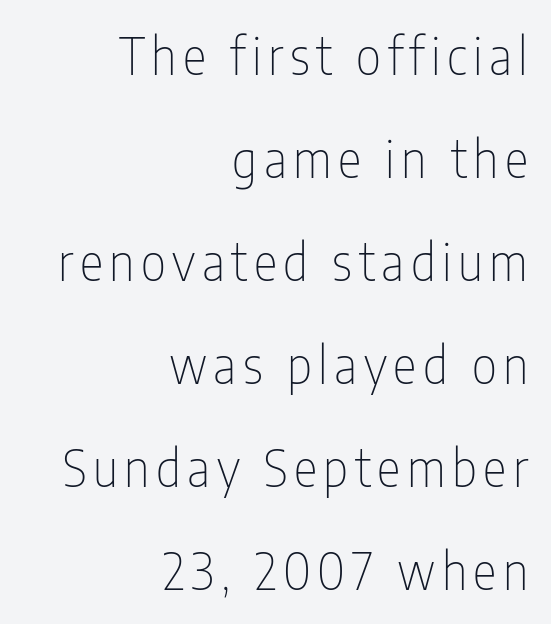
Q: Is the text bold? A: No.
Q: Is the text italic (slanted)? A: No, it is upright.
Q: Is the typeface a serif or a sans-serif typeface? A: Sans-serif.
Q: Is the text underlined? A: No.
Q: How is the paragraph aligned? A: Right-aligned.
Q: Is the spacing between lines tight, normal or loose? A: Loose.
Q: Width (condensed, normal, or wide)? A: Condensed.
Q: Stroke contrast? A: Low.
Q: x-height? A: Medium.
Q: Monospaced? A: No.
